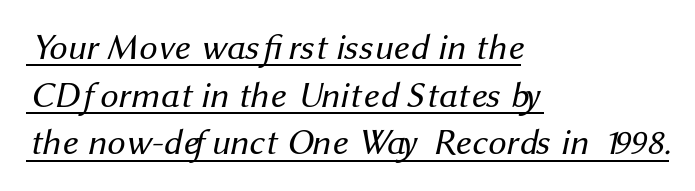
The image shows 36 px regular-weight sans-serif type; set left-aligned, normal line spacing (1.32x), normal letter spacing, underlined; medium stroke contrast and a medium x-height.
